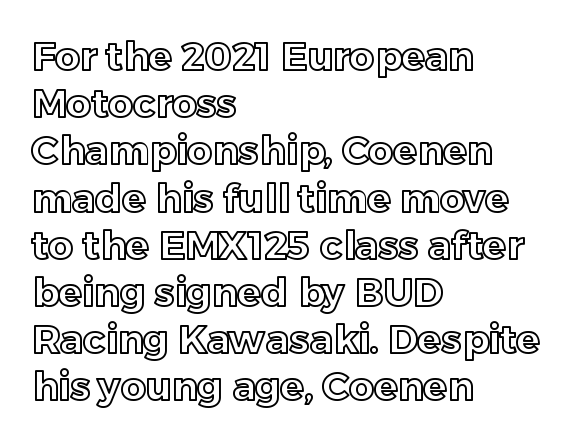
Q: Is the text italic (slanted)? A: No, it is upright.
Q: Is the text underlined? A: No.
Q: How is the paragraph aligned? A: Left-aligned.
Q: Is the spacing between letters normal or unusually wide? A: Normal.
Q: Width (condensed, normal, or wide)? A: Normal.
Q: x-height? A: Medium.
Q: Monospaced? A: No.
